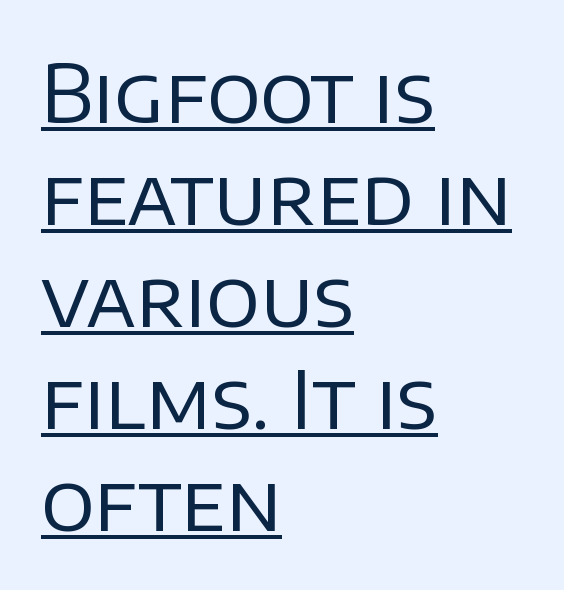
What stands out about the letter spacing? Nothing — it is the standard amount. Quick note: not italic, upright. This sample uses a sans-serif face. The rag falls on the right side of this text block. The rendering uses the underline text-decoration.
